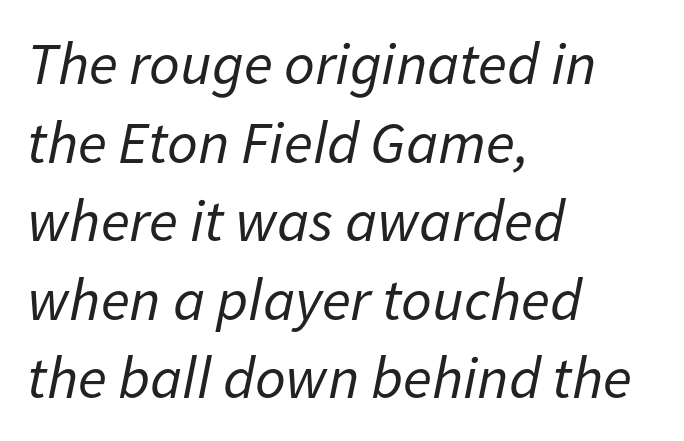
Q: Is the text bold? A: No.
Q: Is the text italic (slanted)? A: Yes, it leans right by about 11 degrees.
Q: Is the text underlined? A: No.
Q: How is the paragraph aligned? A: Left-aligned.
Q: Is the spacing between letters normal or unusually wide? A: Normal.
Q: Is the spacing between lines tight, normal or loose? A: Normal.
Q: Width (condensed, normal, or wide)? A: Normal.
Q: Stroke contrast? A: Low.
Q: x-height? A: Medium.
Q: Monospaced? A: No.
